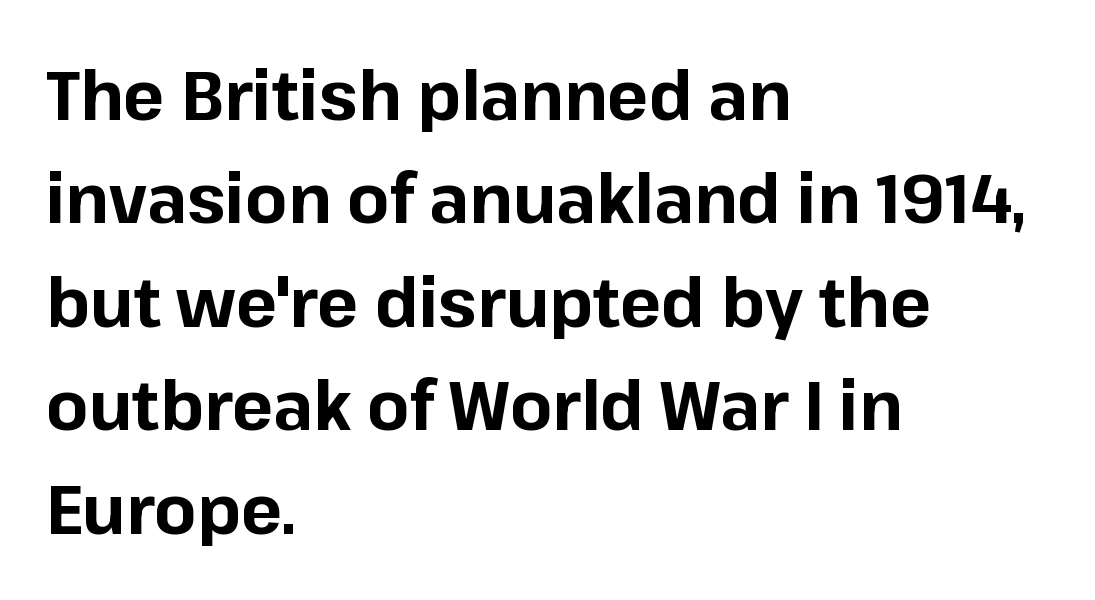
The image shows 69 px bold sans-serif type, upright; set left-aligned, normal line spacing (1.5x), normal letter spacing, not underlined; low stroke contrast and a medium x-height.
